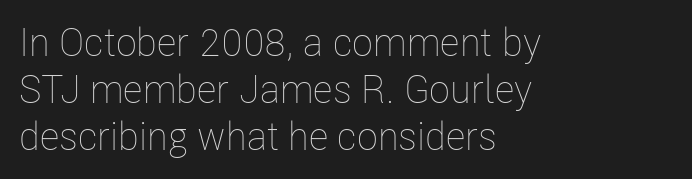
Q: Is the text bold? A: No.
Q: Is the text italic (slanted)? A: No, it is upright.
Q: Is the text underlined? A: No.
Q: How is the paragraph aligned? A: Left-aligned.
Q: Is the spacing between letters normal or unusually wide? A: Normal.
Q: Width (condensed, normal, or wide)? A: Condensed.
Q: Stroke contrast? A: Low.
Q: x-height? A: Medium.
Q: Monospaced? A: No.
